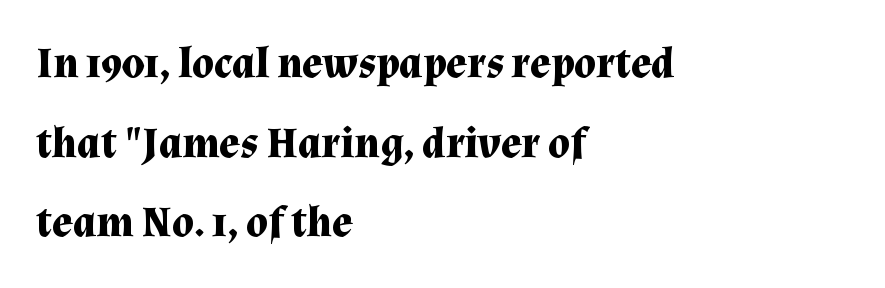
Q: Is the text bold? A: Yes.
Q: Is the text italic (slanted)? A: No, it is upright.
Q: Is the typeface a serif or a sans-serif typeface? A: Serif.
Q: Is the text underlined? A: No.
Q: How is the paragraph aligned? A: Left-aligned.
Q: Is the spacing between letters normal or unusually wide? A: Normal.
Q: Width (condensed, normal, or wide)? A: Normal.
Q: Stroke contrast? A: Medium.
Q: x-height? A: Medium.
Q: Monospaced? A: No.
